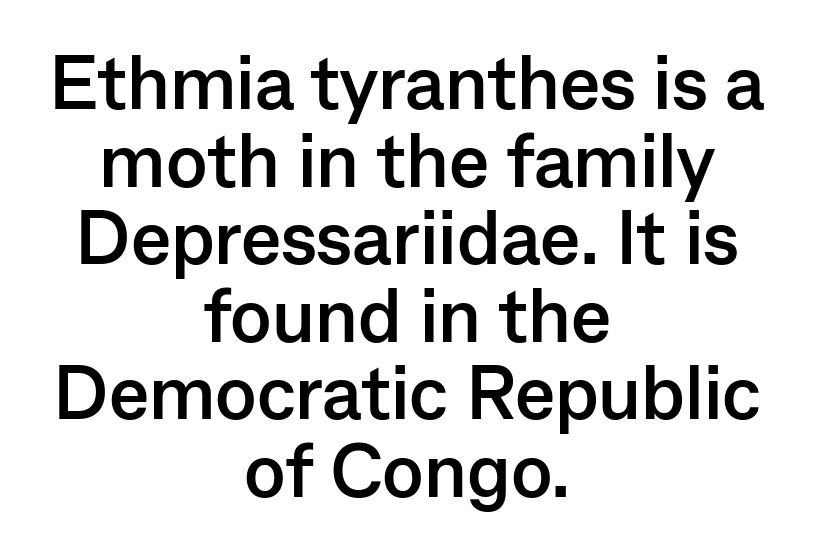
Quick note: not italic, upright. The string is rendered with underlining switched off. The rendering uses natural spacing where letterforms have individual widths. Vertical spacing — tight. The text block is weighted toward neither margin, spreading evenly from the middle. Is the type bold? Yes — the strokes are clearly thick and heavy.
